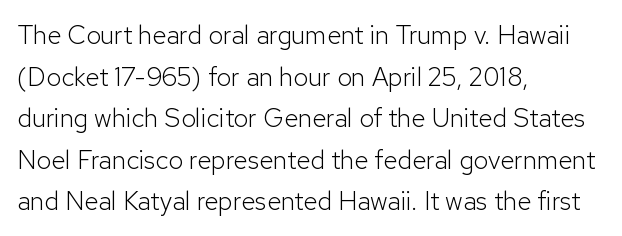
The image shows 26 px text type, upright; set left-aligned, normal line spacing (1.6x), normal letter spacing, not underlined.
